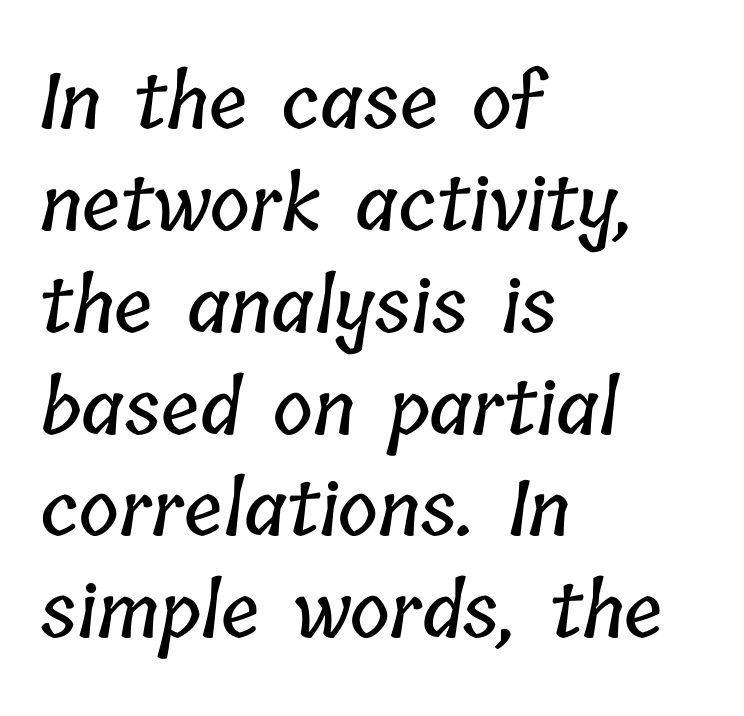
The image shows 76 px condensed type; set left-aligned, normal line spacing (1.34x), normal letter spacing, not underlined; low stroke contrast and a medium x-height.
